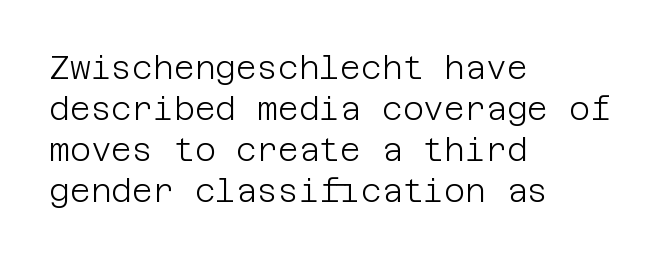
{"serif": "no", "italic": "no", "bold": "no", "weight": "light", "width": "normal", "stroke_contrast": "low", "x_height": "large", "underline": "no", "align": "left", "line_spacing": "normal", "line_spacing_ratio": 1.28, "letter_spacing": "normal", "letter_spacing_em": 0.0, "glyph_px": 32}
